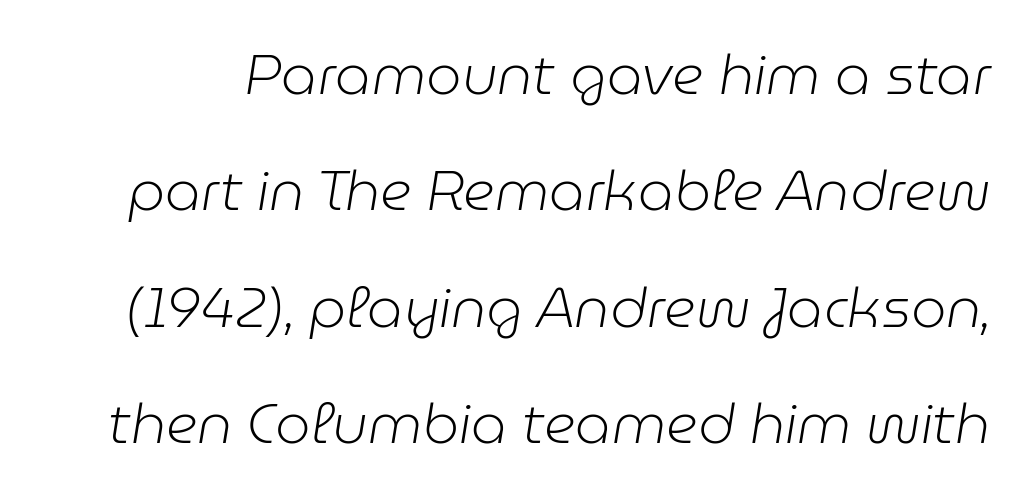
{"italic": "yes", "lean": "right", "slant_degrees": 9, "bold": "no", "weight": "light", "width": "normal", "stroke_contrast": "low", "x_height": "medium", "monospaced": "no", "underline": "no", "line_spacing": "loose", "line_spacing_ratio": 2.08, "letter_spacing": "normal", "letter_spacing_em": 0.0, "glyph_px": 56}
